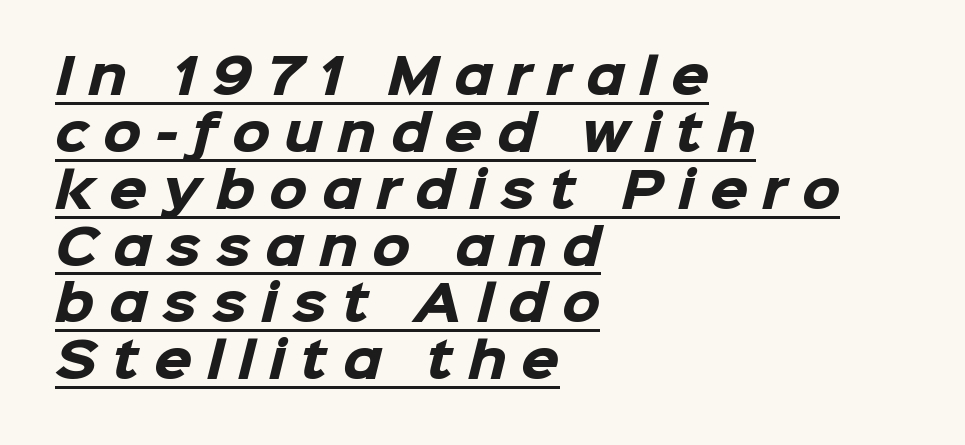
Letterform terminals end flat and unadorned throughout the passage. In designer terms, the underline attribute is active on this setting. You could not count columns in this text — the font is proportionally spaced. Does extra space separate the letters? Yes, quite a lot of it.
